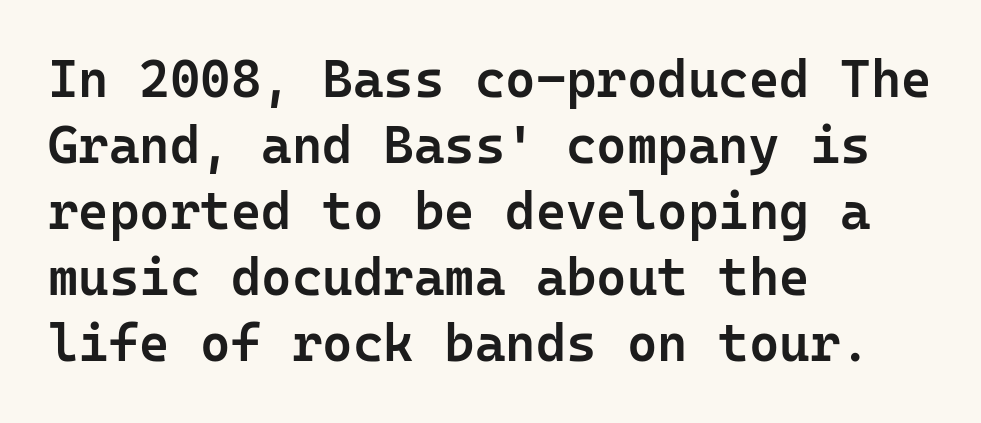
Q: Is the text bold? A: Semi-bold.
Q: Is the text italic (slanted)? A: No, it is upright.
Q: Is the typeface a serif or a sans-serif typeface? A: Sans-serif.
Q: Is the text underlined? A: No.
Q: How is the paragraph aligned? A: Left-aligned.
Q: Is the spacing between letters normal or unusually wide? A: Normal.
Q: Is the spacing between lines tight, normal or loose? A: Normal.
Q: Width (condensed, normal, or wide)? A: Normal.
Q: Stroke contrast? A: Low.
Q: x-height? A: Medium.
Q: Monospaced? A: Yes.
